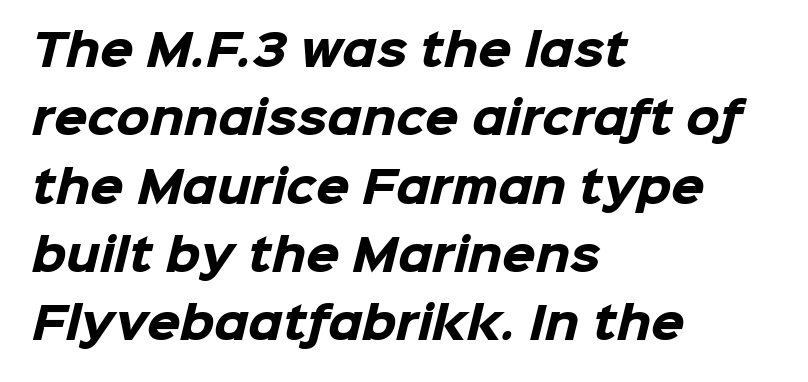
Q: Is the text bold? A: Yes.
Q: Is the typeface a serif or a sans-serif typeface? A: Sans-serif.
Q: Is the text underlined? A: No.
Q: How is the paragraph aligned? A: Left-aligned.
Q: Is the spacing between letters normal or unusually wide? A: Normal.
Q: Is the spacing between lines tight, normal or loose? A: Normal.
Q: Width (condensed, normal, or wide)? A: Normal.
Q: Stroke contrast? A: Low.
Q: x-height? A: Medium.
Q: Monospaced? A: No.
